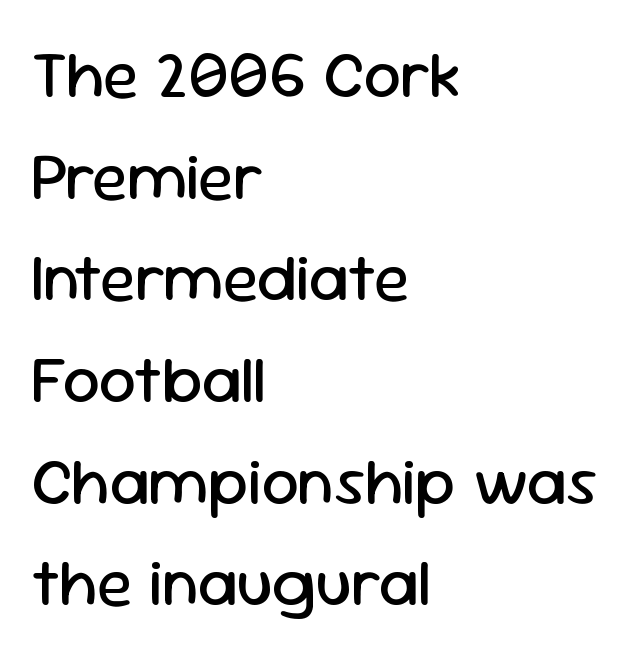
Q: Is the text bold? A: No.
Q: Is the text italic (slanted)? A: No, it is upright.
Q: Is the typeface a serif or a sans-serif typeface? A: Sans-serif.
Q: Is the text underlined? A: No.
Q: How is the paragraph aligned? A: Left-aligned.
Q: Is the spacing between letters normal or unusually wide? A: Normal.
Q: Is the spacing between lines tight, normal or loose? A: Normal.
Q: Width (condensed, normal, or wide)? A: Normal.
Q: Stroke contrast? A: Low.
Q: x-height? A: Medium.
Q: Monospaced? A: No.
